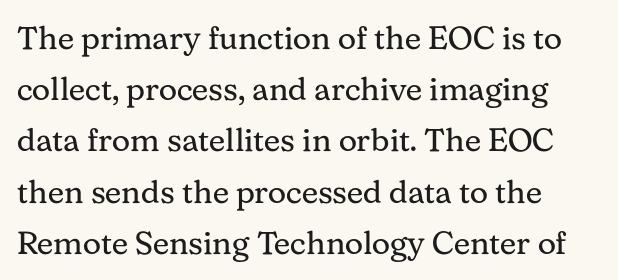
Font category for this specimen: serif. Typeset ragged right — the left edge is the straight one. Here the designer chose a conventional face with non-uniform glyph widths. Is there much room between lines? A standard amount, neither cramped nor airy. In terms of letterspacing, this is plain default setting.
